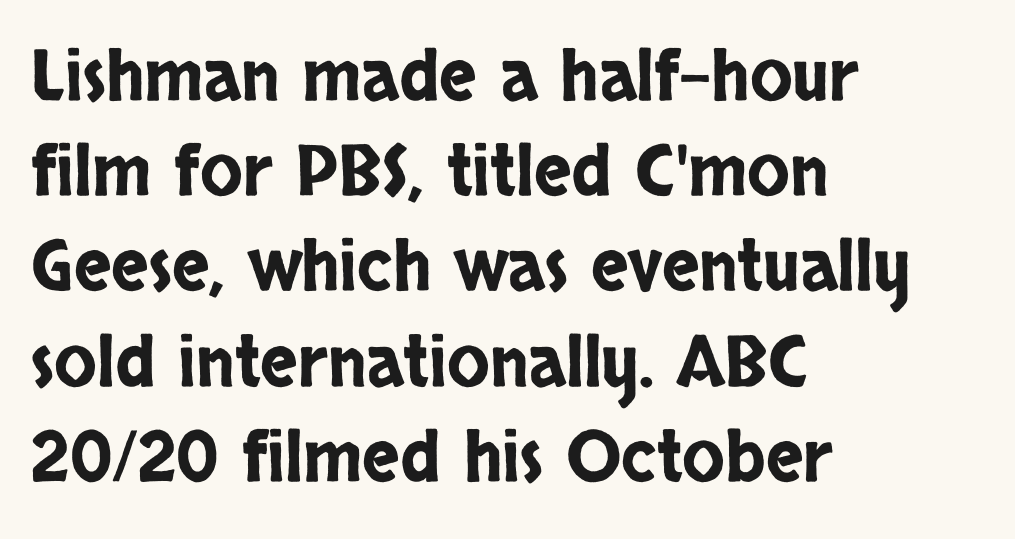
Q: Is the text italic (slanted)? A: No, it is upright.
Q: Is the typeface a serif or a sans-serif typeface? A: Sans-serif.
Q: Is the text underlined? A: No.
Q: How is the paragraph aligned? A: Left-aligned.
Q: Is the spacing between letters normal or unusually wide? A: Normal.
Q: Is the spacing between lines tight, normal or loose? A: Normal.
Q: Width (condensed, normal, or wide)? A: Condensed.
Q: Stroke contrast? A: Low.
Q: x-height? A: Large.
Q: Monospaced? A: No.
